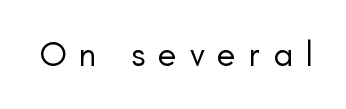
The type is letterspaced generously, with wide tracking. Note: no serifs on the glyphs. The face used here is proportionally spaced, like ordinary book or web type. No word sits above an underline.
